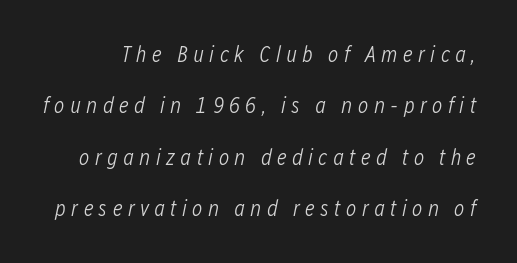
Observe the wide spacing: letters keep a clear distance from each other. This block would shrink considerably if given ordinary leading; it's expanded now. Posture: slanted. The strokes carry an ordinary text weight at most.
